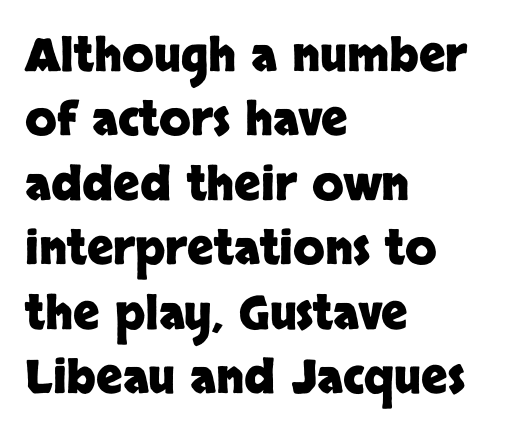
{"serif": "no", "italic": "no", "bold": "yes", "weight": "heavy", "width": "normal", "stroke_contrast": "low", "x_height": "large", "monospaced": "no", "underline": "no", "align": "left", "line_spacing": "normal", "line_spacing_ratio": 1.4, "letter_spacing": "normal", "letter_spacing_em": 0.0, "glyph_px": 46}
